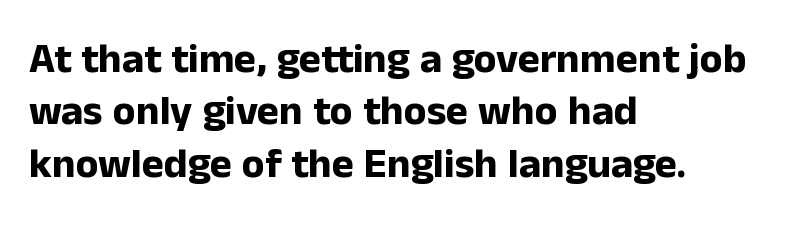
{"serif": "no", "italic": "no", "bold": "yes", "weight": "bold", "width": "normal", "stroke_contrast": "low", "x_height": "medium", "monospaced": "no", "underline": "no", "align": "left", "line_spacing": "normal", "line_spacing_ratio": 1.25, "letter_spacing": "normal", "letter_spacing_em": 0.0, "glyph_px": 42}
